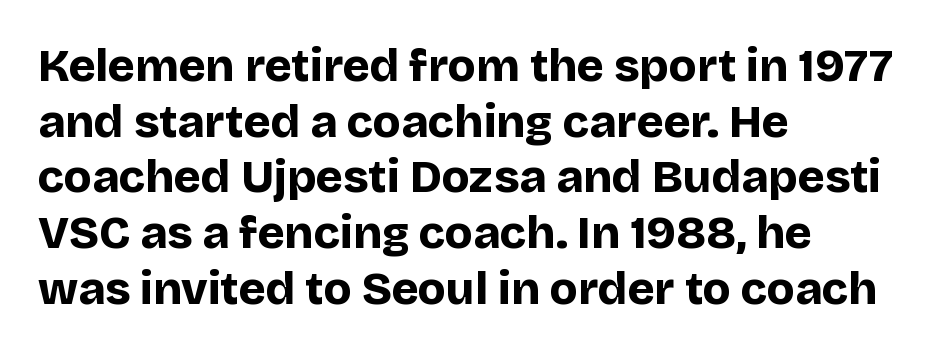
Does the lettering tilt? It doesn't — this is upright. This is sans-serif lettering, the kind often seen on screens and signage. These lines are rendered in a variable-pitch font. Short note: letters normally spaced.
